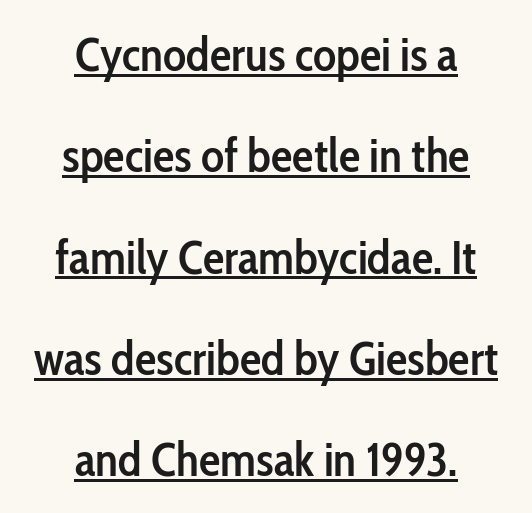
The image shows 48 px semibold, condensed sans-serif type, upright; set centered, loose line spacing (2.11x), normal letter spacing, underlined; low stroke contrast and a medium x-height.
